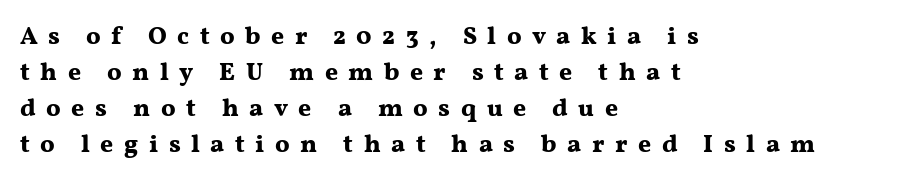
Q: Is the text bold? A: Yes.
Q: Is the text italic (slanted)? A: No, it is upright.
Q: Is the text underlined? A: No.
Q: How is the paragraph aligned? A: Left-aligned.
Q: Is the spacing between letters normal or unusually wide? A: Unusually wide.
Q: Is the spacing between lines tight, normal or loose? A: Normal.
